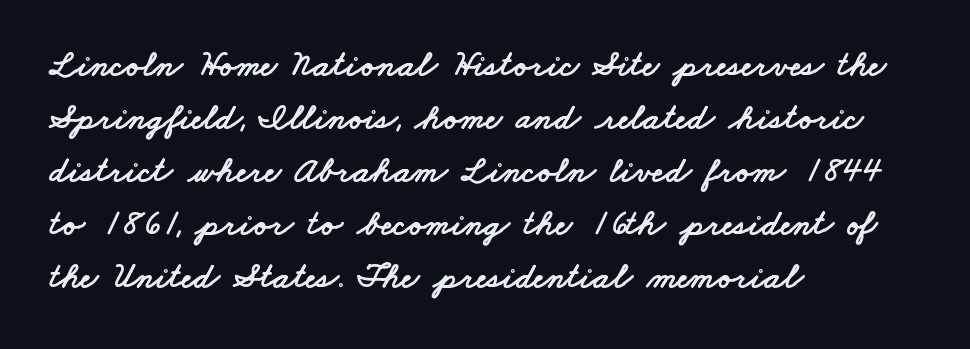
The image shows 36 px wide sans-serif type; set left-aligned, normal line spacing (1.47x), normal letter spacing, not underlined; low stroke contrast and a small x-height.
